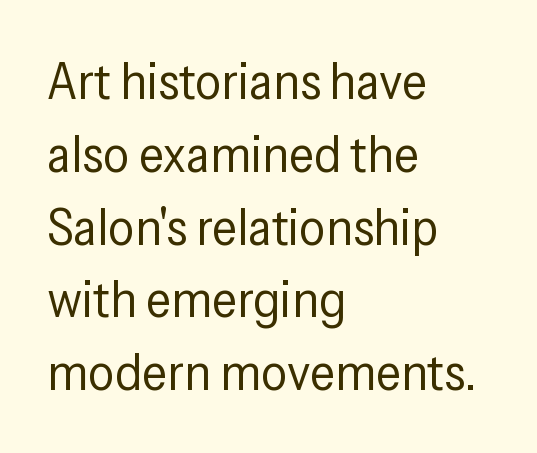
Varying glyph widths throughout — classic text-font behaviour. Characters remain perfectly vertical along every line. Bare-footed words on every line. One glance says typical: line gaps are just what's usual. Observe the absence of serifs on each vertical stroke in this sample.
